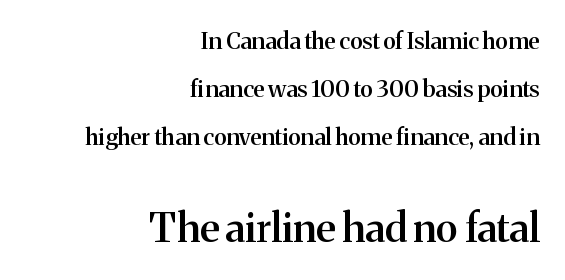
{"serif": "yes", "italic": "no", "bold": "semi", "weight": "semibold", "width": "normal", "stroke_contrast": "medium", "x_height": "medium", "monospaced": "no", "underline": "no", "align": "right", "line_spacing": "loose", "line_spacing_ratio": 2.09, "letter_spacing": "normal", "letter_spacing_em": 0.0, "larger_block": "second", "size_ratio": 1.74, "glyph_px": 40}
